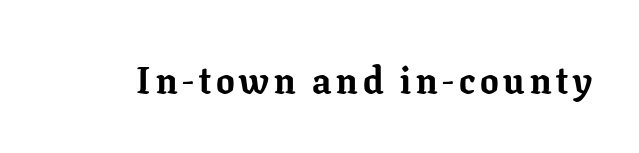
Q: Is the text bold? A: Yes.
Q: Is the text italic (slanted)? A: No, it is upright.
Q: Is the typeface a serif or a sans-serif typeface? A: Serif.
Q: Is the text underlined? A: No.
Q: Width (condensed, normal, or wide)? A: Normal.
Q: Stroke contrast? A: Low.
Q: x-height? A: Medium.
Q: Monospaced? A: No.
